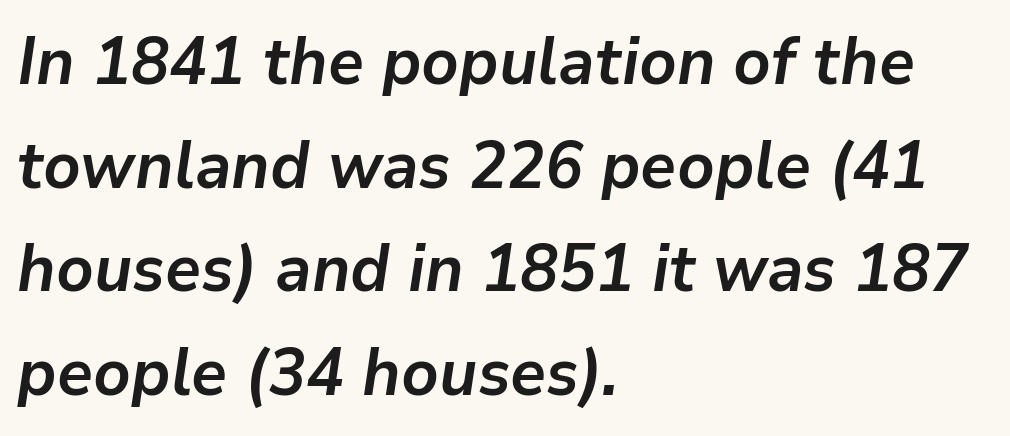
{"italic": "yes", "lean": "right", "slant_degrees": 9, "bold": "yes", "weight": "semibold", "width": "normal", "stroke_contrast": "low", "x_height": "medium", "monospaced": "no", "underline": "no", "align": "left", "line_spacing": "normal", "line_spacing_ratio": 1.57, "letter_spacing": "normal", "letter_spacing_em": 0.0, "glyph_px": 66}
